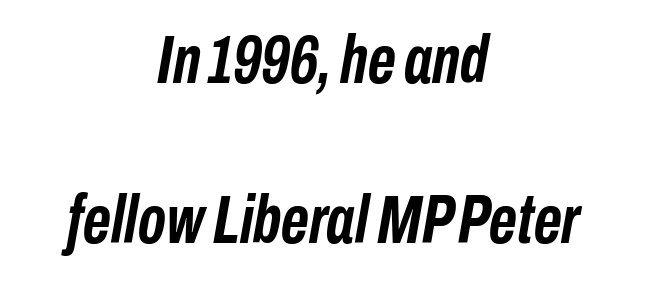
The sample has been set heavy, in full bold. Here the designer chose a conventional face with non-uniform glyph widths. Only glyphs here, with clear space below each row. Is the type slanted? Yes — the strokes lean at a clear angle. Notice how the passage keeps no hard edge, just a central spine. The designer dialed line spacing up above the default.
